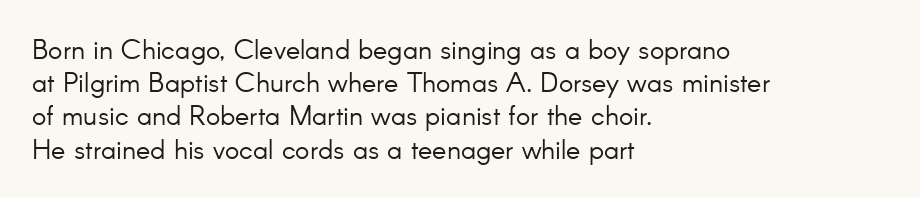
The zone under the glyphs is completely vacant. The passage is arranged the way most books set body copy — flush left. The type sits square on the baseline with zero lean. Weight: in the light-to-regular range. In terms of letterspacing, this is plain default setting.
